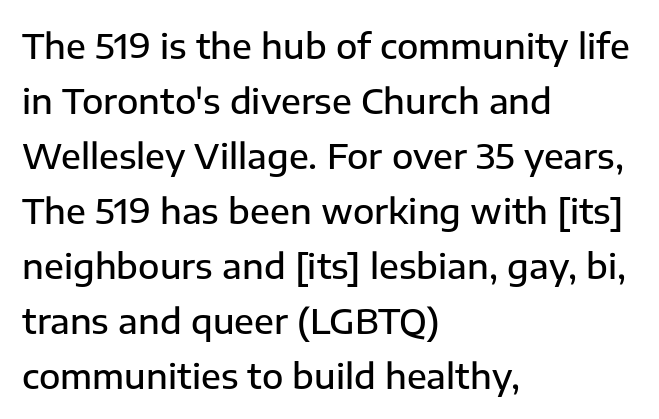
{"serif": "no", "italic": "no", "bold": "semi", "weight": "semibold", "width": "normal", "stroke_contrast": "low", "x_height": "medium", "monospaced": "no", "underline": "no", "align": "left", "line_spacing": "normal", "line_spacing_ratio": 1.57, "letter_spacing": "normal", "letter_spacing_em": 0.0, "glyph_px": 35}
